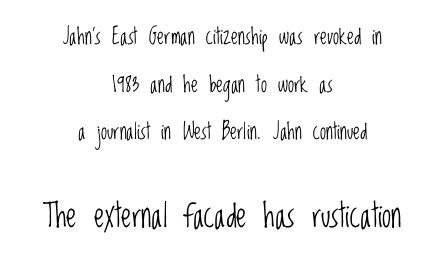
Q: Is the text bold? A: No.
Q: Is the text italic (slanted)? A: No, it is upright.
Q: Is the typeface a serif or a sans-serif typeface? A: Sans-serif.
Q: Is the text underlined? A: No.
Q: How is the paragraph aligned? A: Centered.
Q: Is the spacing between letters normal or unusually wide? A: Normal.
Q: Is the spacing between lines tight, normal or loose? A: Loose.
Q: Which block of text is set in a larger size, the first (top) or the second (bottom)? A: The second (bottom) one.
Q: Width (condensed, normal, or wide)? A: Condensed.
Q: Stroke contrast? A: Low.
Q: x-height? A: Large.
Q: Monospaced? A: No.
